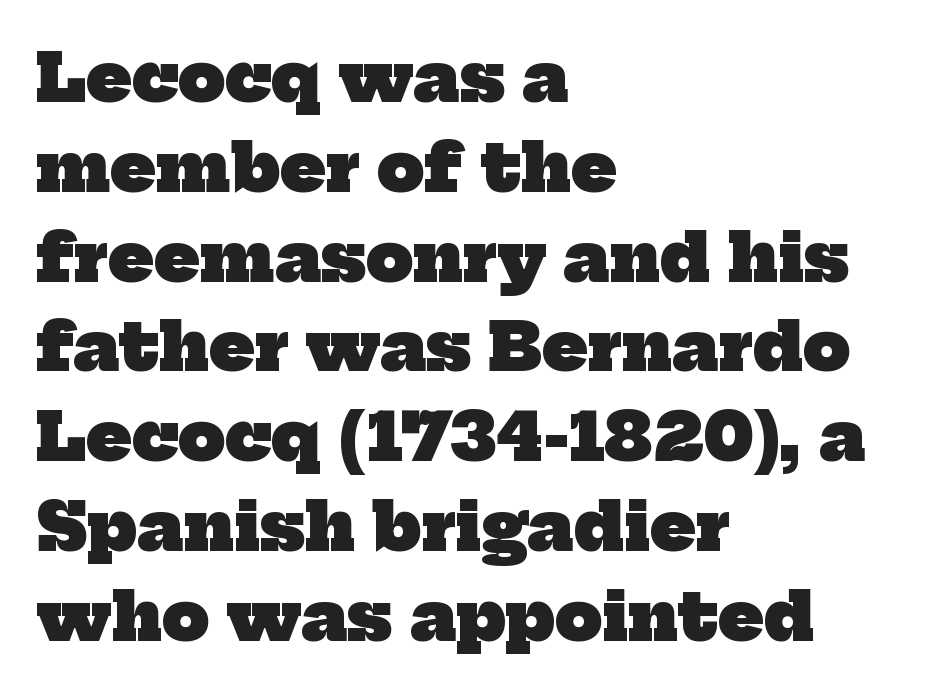
The image shows 66 px heavy serif type; set left-aligned, normal line spacing (1.36x), normal letter spacing, not underlined; low stroke contrast and a medium x-height.
